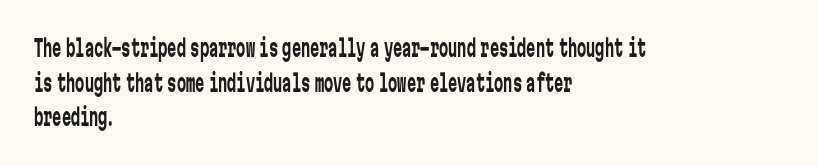
{"italic": "no", "bold": "no", "underline": "no", "align": "left", "line_spacing": "normal", "line_spacing_ratio": 1.51, "letter_spacing": "normal", "letter_spacing_em": 0.0, "glyph_px": 23}
